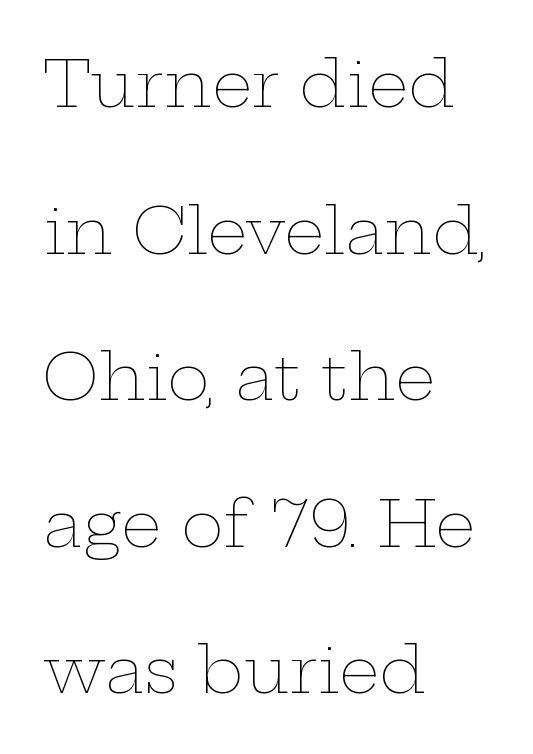
Q: Is the text bold? A: No.
Q: Is the text italic (slanted)? A: No, it is upright.
Q: Is the text underlined? A: No.
Q: How is the paragraph aligned? A: Left-aligned.
Q: Is the spacing between letters normal or unusually wide? A: Normal.
Q: Is the spacing between lines tight, normal or loose? A: Loose.
Q: Width (condensed, normal, or wide)? A: Wide.
Q: Stroke contrast? A: Low.
Q: x-height? A: Medium.
Q: Monospaced? A: No.
